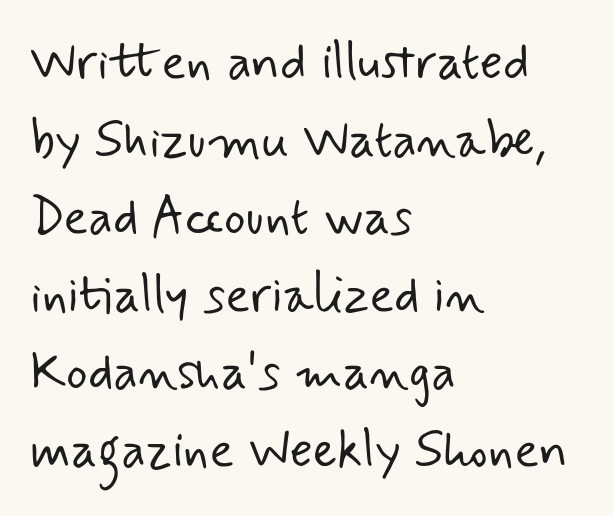
The image shows 51 px light sans-serif type; set left-aligned, normal line spacing (1.52x), normal letter spacing, not underlined; low stroke contrast and a small x-height.
